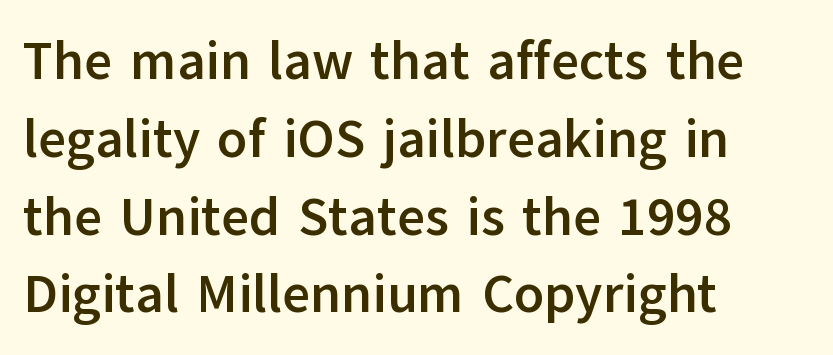
{"serif": "no", "italic": "no", "bold": "yes", "weight": "semibold", "width": "normal", "stroke_contrast": "low", "x_height": "medium", "monospaced": "no", "underline": "no", "align": "left", "line_spacing": "normal", "line_spacing_ratio": 1.44, "letter_spacing": "normal", "letter_spacing_em": 0.0, "glyph_px": 54}
